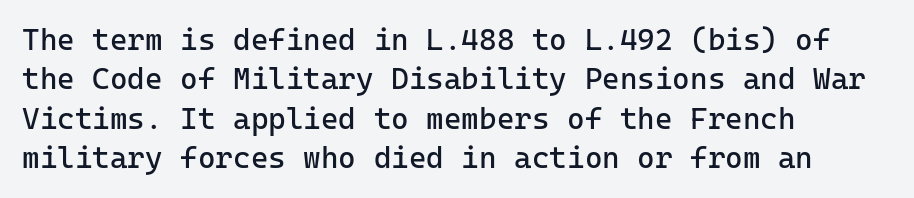
Q: Is the text bold? A: No.
Q: Is the text italic (slanted)? A: No, it is upright.
Q: Is the typeface a serif or a sans-serif typeface? A: Sans-serif.
Q: Is the text underlined? A: No.
Q: How is the paragraph aligned? A: Left-aligned.
Q: Is the spacing between letters normal or unusually wide? A: Normal.
Q: Is the spacing between lines tight, normal or loose? A: Normal.
Q: Width (condensed, normal, or wide)? A: Normal.
Q: Stroke contrast? A: Low.
Q: x-height? A: Medium.
